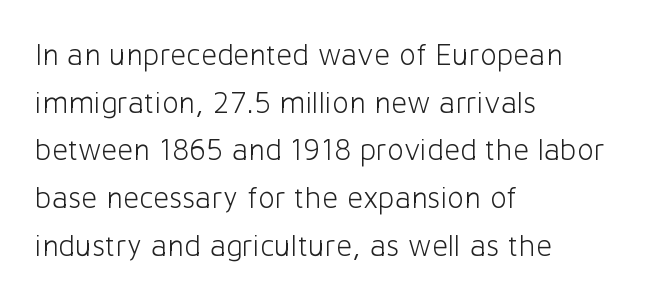
{"serif": "no", "italic": "no", "bold": "no", "weight": "light", "width": "normal", "stroke_contrast": "low", "x_height": "medium", "monospaced": "no", "underline": "no", "align": "left", "line_spacing": "normal", "line_spacing_ratio": 1.54, "letter_spacing": "normal", "letter_spacing_em": 0.0, "glyph_px": 31}
